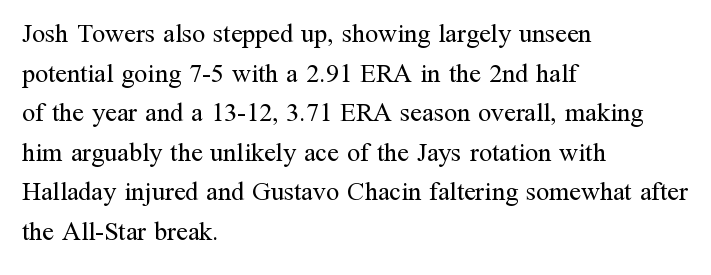
{"italic": "no", "bold": "no", "underline": "no", "align": "left", "line_spacing": "normal", "line_spacing_ratio": 1.52, "letter_spacing": "normal", "letter_spacing_em": 0.0, "glyph_px": 26}
